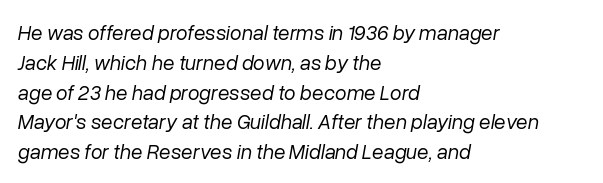
The image shows 21 px text type, italic (leaning right); set left-aligned, normal line spacing (1.42x), normal letter spacing, not underlined.
